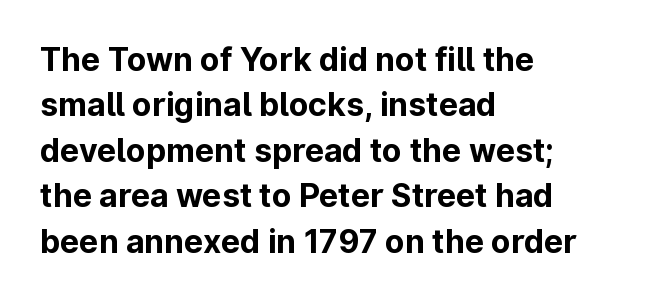
The image shows 32 px bold sans-serif type, upright; set left-aligned, normal line spacing (1.42x), normal letter spacing, not underlined; low stroke contrast and a medium x-height.
